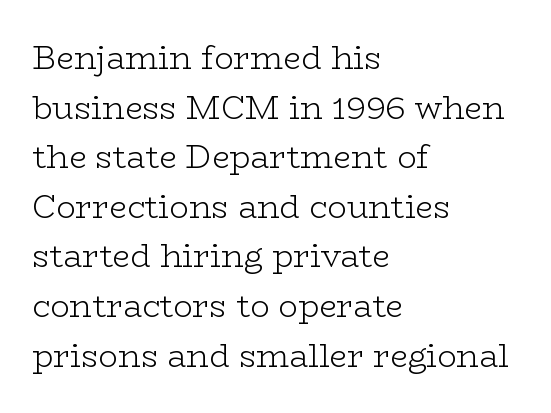
The image shows 32 px light, wide serif type, upright; set left-aligned, normal line spacing (1.55x), normal letter spacing, not underlined; low stroke contrast and a medium x-height.
